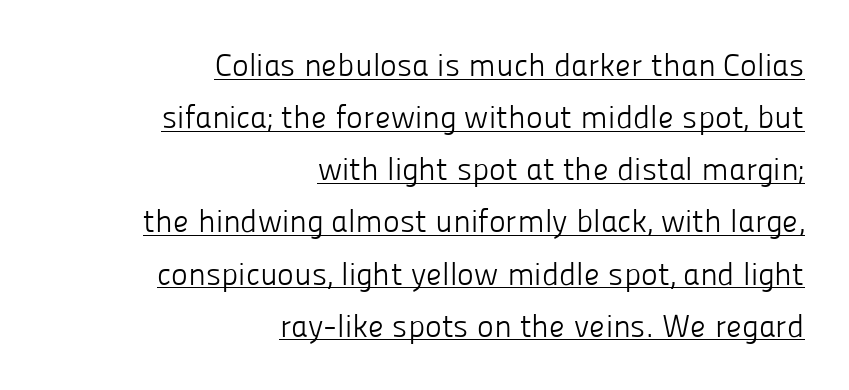
The image shows 32 px light sans-serif type, upright; set right-aligned, normal line spacing (1.63x), normal letter spacing, underlined; low stroke contrast and a medium x-height.
